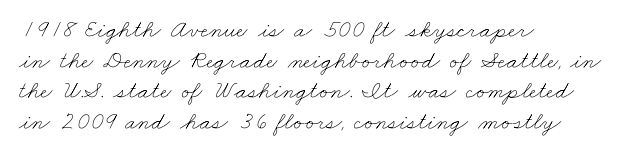
Standard letterfit; no display-style spreading of the glyphs. Visually the block forms a straight wall on the left and a jagged coastline on the right. Plain, unruled lines of type. Weight: not bold — regular or lighter.
